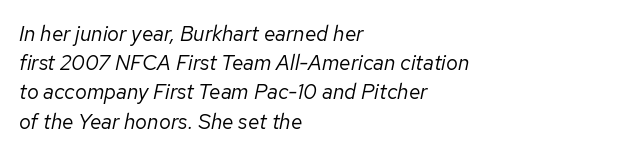
{"italic": "yes", "lean": "right", "slant_degrees": 12, "bold": "no", "underline": "no", "align": "left", "line_spacing": "normal", "line_spacing_ratio": 1.39, "letter_spacing": "normal", "letter_spacing_em": 0.0, "glyph_px": 21}
